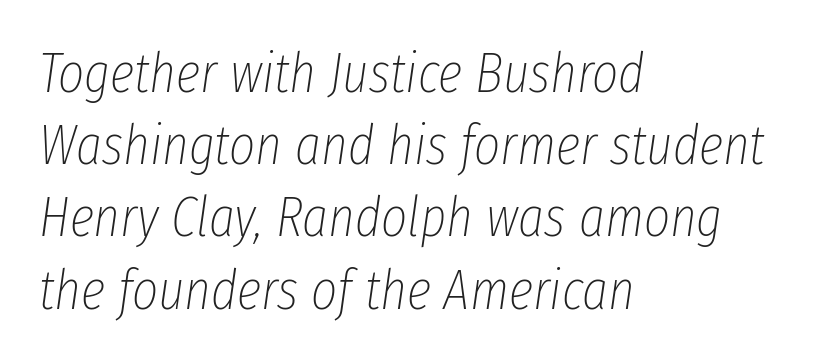
The image shows 56 px thin, condensed type, italic (leaning right); set left-aligned, normal line spacing (1.29x), normal letter spacing, not underlined; low stroke contrast and a medium x-height.
